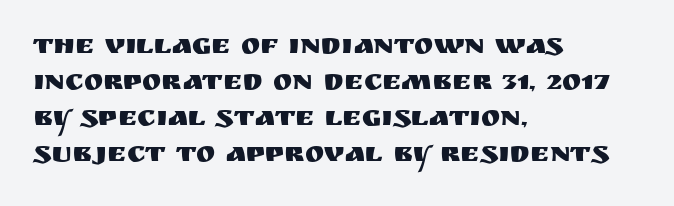
The image shows 29 px sans-serif type, upright; set left-aligned, line spacing 1.24x, normal letter spacing, not underlined; medium stroke contrast and a large x-height.
